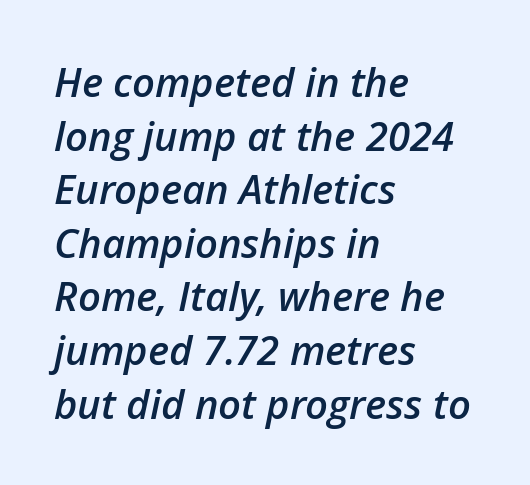
{"italic": "yes", "lean": "right", "slant_degrees": 12, "bold": "semi", "weight": "semibold", "width": "normal", "stroke_contrast": "low", "x_height": "medium", "monospaced": "no", "underline": "no", "align": "left", "line_spacing": "normal", "line_spacing_ratio": 1.34, "letter_spacing": "normal", "letter_spacing_em": 0.0, "glyph_px": 40}
